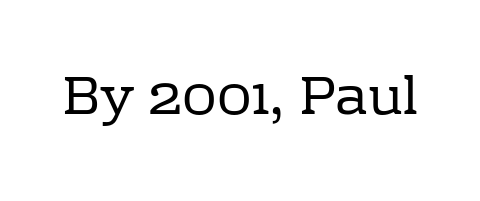
Q: Is the text bold? A: No.
Q: Is the text italic (slanted)? A: No, it is upright.
Q: Is the typeface a serif or a sans-serif typeface? A: Serif.
Q: Is the text underlined? A: No.
Q: Is the spacing between letters normal or unusually wide? A: Normal.
Q: Width (condensed, normal, or wide)? A: Normal.
Q: Stroke contrast? A: Low.
Q: x-height? A: Medium.
Q: Monospaced? A: No.
